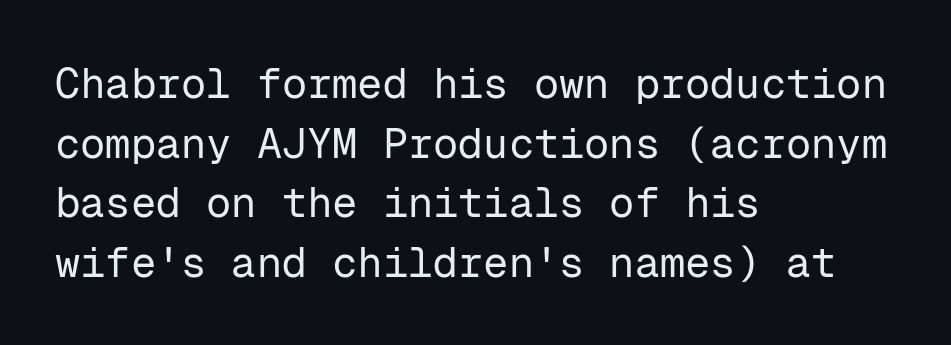
{"serif": "no", "italic": "no", "bold": "no", "weight": "regular", "width": "normal", "stroke_contrast": "low", "x_height": "medium", "monospaced": "yes", "underline": "no", "align": "left", "line_spacing": "normal", "line_spacing_ratio": 1.42, "letter_spacing": "normal", "letter_spacing_em": 0.0, "glyph_px": 42}
